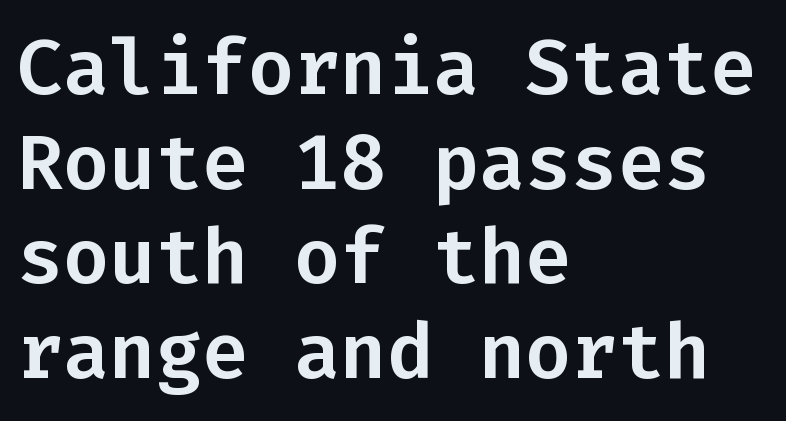
Q: Is the text italic (slanted)? A: No, it is upright.
Q: Is the typeface a serif or a sans-serif typeface? A: Sans-serif.
Q: Is the text underlined? A: No.
Q: How is the paragraph aligned? A: Left-aligned.
Q: Is the spacing between letters normal or unusually wide? A: Normal.
Q: Width (condensed, normal, or wide)? A: Normal.
Q: Stroke contrast? A: Low.
Q: x-height? A: Medium.
Q: Monospaced? A: Yes.
